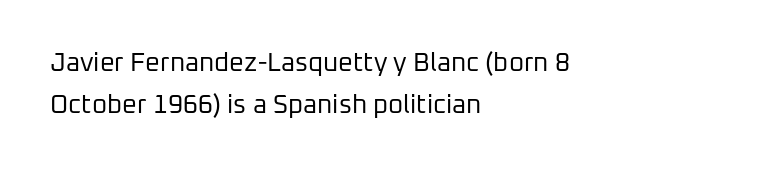
{"italic": "no", "bold": "no", "underline": "no", "align": "left", "line_spacing": "normal", "line_spacing_ratio": 1.62, "letter_spacing": "normal", "letter_spacing_em": 0.0, "glyph_px": 26}
